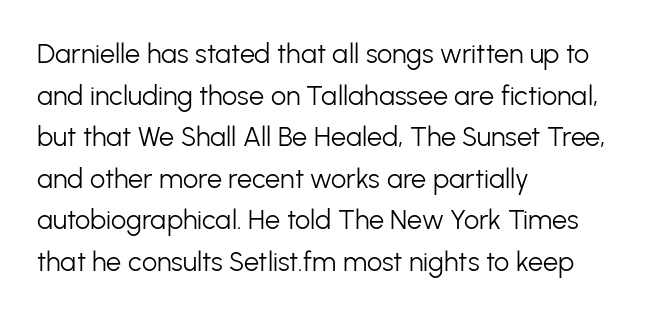
{"italic": "no", "bold": "no", "underline": "no", "align": "left", "line_spacing": "normal", "line_spacing_ratio": 1.54, "letter_spacing": "normal", "letter_spacing_em": 0.0, "glyph_px": 27}
